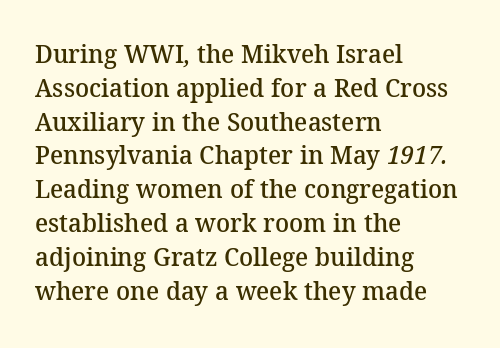
The image shows 26 px text type; set left-aligned, normal line spacing (1.3x), normal letter spacing, not underlined.
